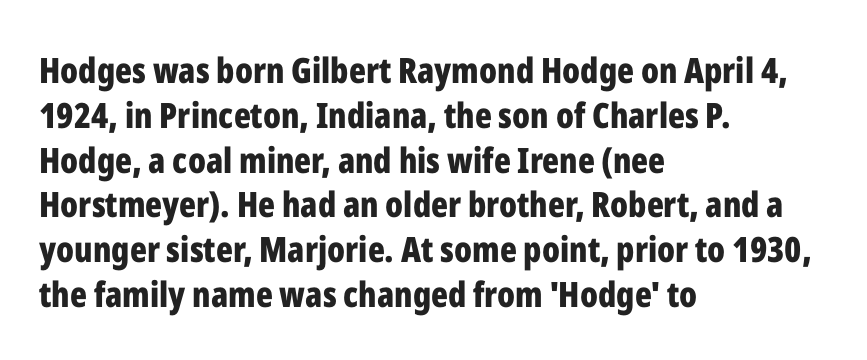
The image shows 35 px bold, condensed sans-serif type, upright; set left-aligned, normal line spacing (1.28x), normal letter spacing, not underlined; low stroke contrast and a medium x-height.
